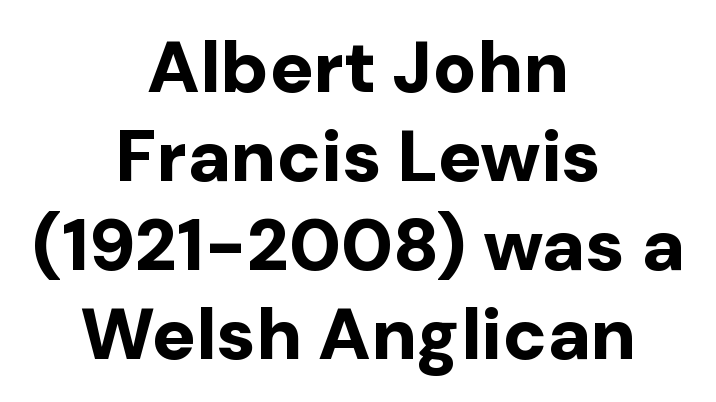
The image shows 73 px bold sans-serif type, upright; set centered, line spacing 1.22x, normal letter spacing, not underlined; low stroke contrast and a medium x-height.
